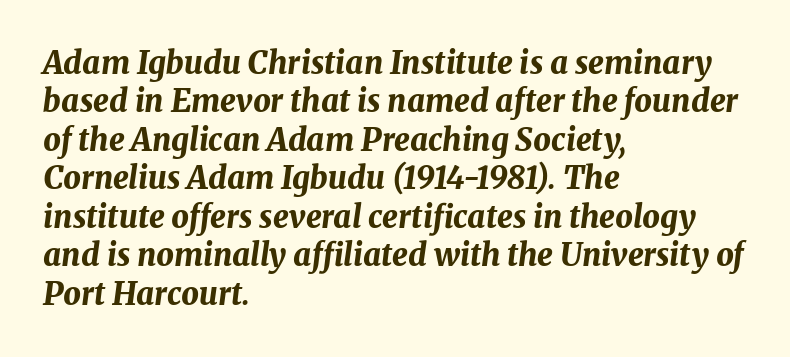
{"italic": "yes", "lean": "right", "slant_degrees": 8, "bold": "yes", "weight": "bold", "width": "normal", "stroke_contrast": "medium", "x_height": "medium", "monospaced": "no", "underline": "no", "align": "left", "line_spacing_ratio": 1.24, "letter_spacing": "normal", "letter_spacing_em": 0.0, "glyph_px": 31}
